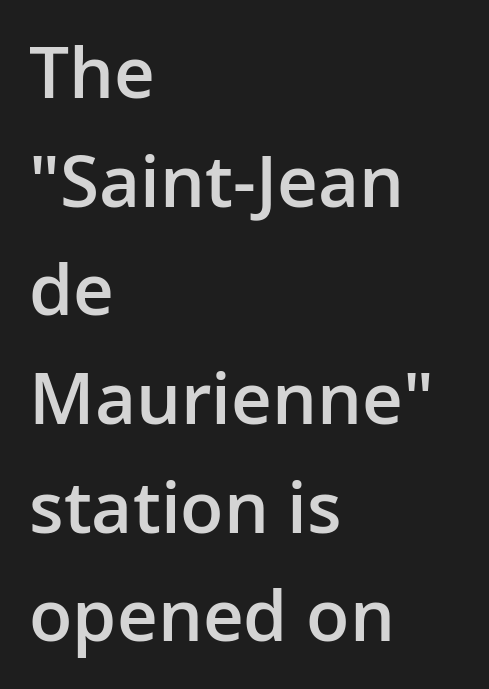
Designer's note — italics off, roman on. Evenly set lines give the paragraph a standard silhouette. The paragraph has a hard left edge and a soft right edge. Grotesque or geometric, the face here clearly has no serifs.
